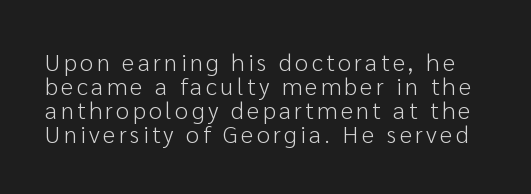
The image shows 24 px text type, upright; set tight line spacing (1.0x), not underlined.
